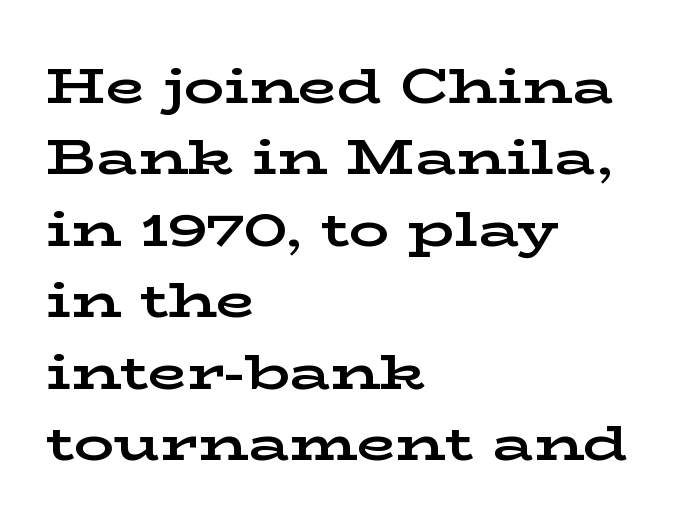
{"serif": "yes", "italic": "no", "bold": "yes", "weight": "bold", "width": "wide", "stroke_contrast": "low", "x_height": "medium", "monospaced": "no", "underline": "no", "align": "left", "line_spacing": "normal", "line_spacing_ratio": 1.43, "letter_spacing": "normal", "letter_spacing_em": 0.0, "glyph_px": 50}
